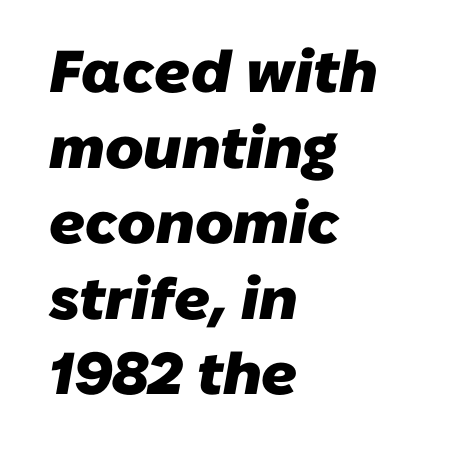
Q: Is the text bold? A: Yes.
Q: Is the typeface a serif or a sans-serif typeface? A: Sans-serif.
Q: Is the text underlined? A: No.
Q: How is the paragraph aligned? A: Left-aligned.
Q: Is the spacing between letters normal or unusually wide? A: Normal.
Q: Is the spacing between lines tight, normal or loose? A: Normal.
Q: Width (condensed, normal, or wide)? A: Normal.
Q: Stroke contrast? A: Low.
Q: x-height? A: Medium.
Q: Monospaced? A: No.
